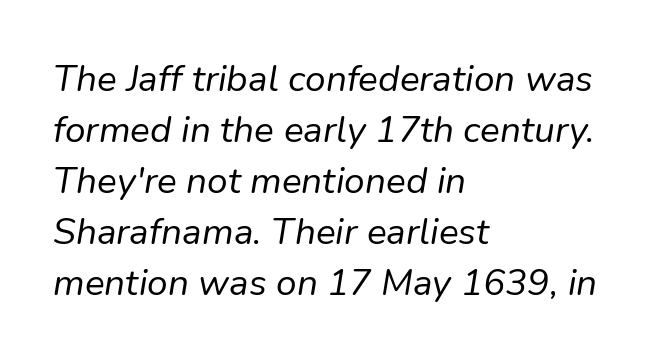
Q: Is the text bold? A: No.
Q: Is the text italic (slanted)? A: Yes, it leans right by about 9 degrees.
Q: Is the text underlined? A: No.
Q: How is the paragraph aligned? A: Left-aligned.
Q: Is the spacing between letters normal or unusually wide? A: Normal.
Q: Is the spacing between lines tight, normal or loose? A: Normal.
Q: Width (condensed, normal, or wide)? A: Normal.
Q: Stroke contrast? A: Low.
Q: x-height? A: Medium.
Q: Monospaced? A: No.
